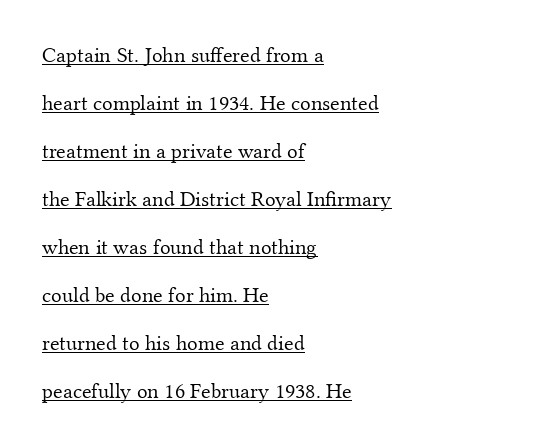
{"italic": "no", "bold": "no", "underline": "yes", "align": "left", "line_spacing": "loose", "line_spacing_ratio": 2.18, "letter_spacing": "normal", "letter_spacing_em": 0.0, "glyph_px": 22}
